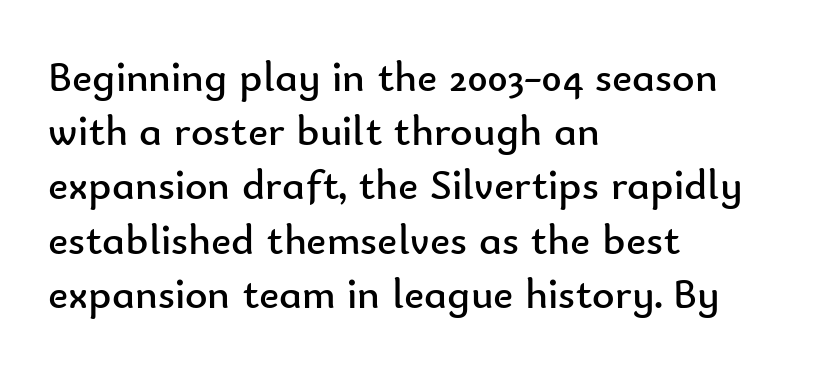
The face used here is rendered with its standard letterfit. Weight class: somewhere from thin through regular. If you drew a line through each stem, it would be perfectly vertical. The passage shown stacks its lines at a standard gap.
